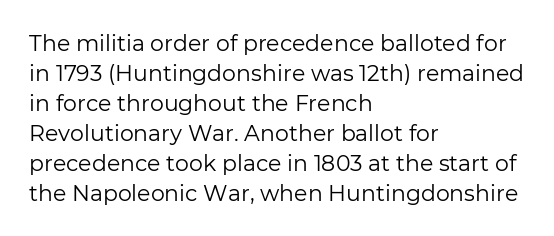
Q: Is the text bold? A: No.
Q: Is the text italic (slanted)? A: No, it is upright.
Q: Is the text underlined? A: No.
Q: How is the paragraph aligned? A: Left-aligned.
Q: Is the spacing between letters normal or unusually wide? A: Normal.
Q: Is the spacing between lines tight, normal or loose? A: Normal.
